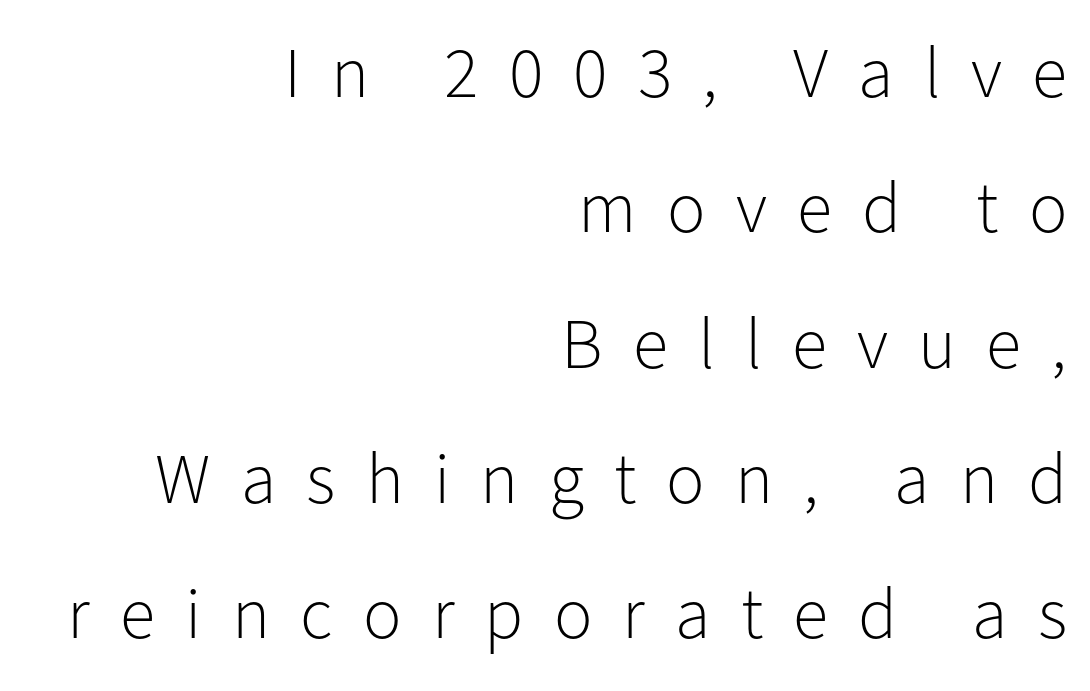
The image shows 72 px light sans-serif type, upright; set right-aligned, line spacing 1.88x, unusually wide letter spacing (+0.42 em), not underlined; low stroke contrast and a medium x-height.
